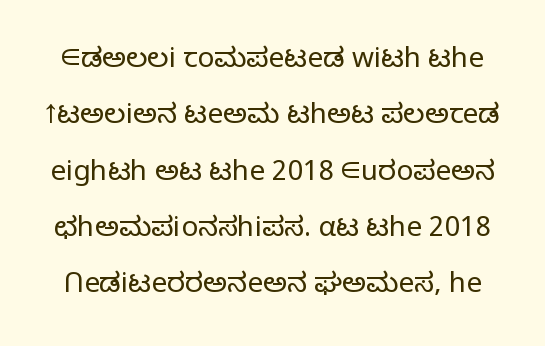
The image shows 28 px light sans-serif type, upright; set loose line spacing (2.01x), normal letter spacing, not underlined; low stroke contrast and a medium x-height.
